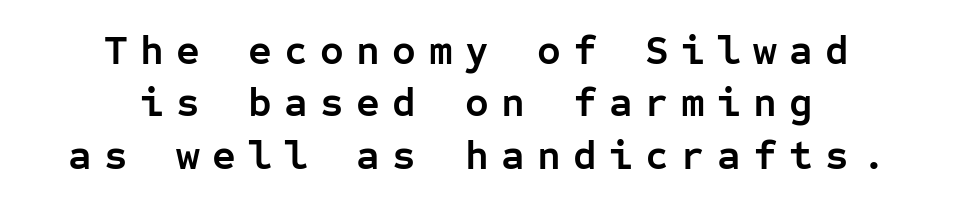
The lettering holds an erect, upright posture throughout. Successive baselines arrive at the customary interval. Horizontally, the lines are justified to the midpoint only. The text was rendered using a sans face with plain stroke endings.
